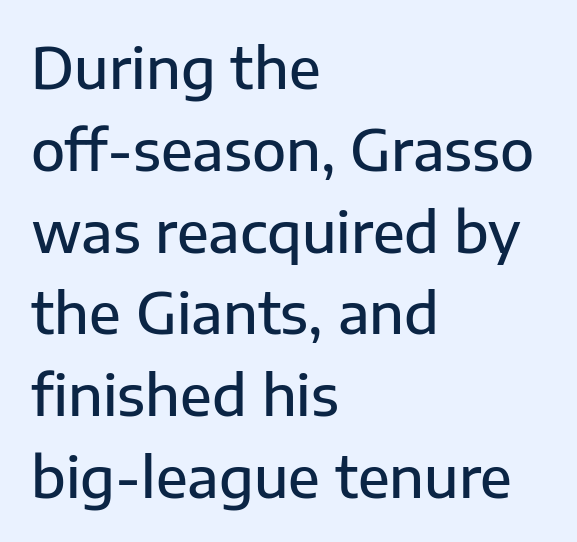
{"serif": "no", "italic": "no", "bold": "semi", "weight": "semibold", "width": "normal", "stroke_contrast": "low", "x_height": "medium", "monospaced": "no", "underline": "no", "align": "left", "line_spacing": "normal", "line_spacing_ratio": 1.46, "letter_spacing": "normal", "letter_spacing_em": 0.0, "glyph_px": 56}
